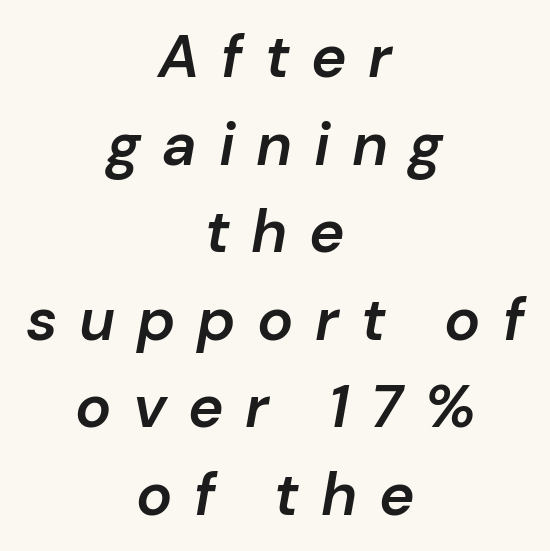
{"italic": "yes", "lean": "right", "slant_degrees": 10, "bold": "semi", "weight": "semibold", "width": "normal", "stroke_contrast": "low", "x_height": "medium", "monospaced": "no", "underline": "no", "align": "center", "line_spacing": "normal", "line_spacing_ratio": 1.46, "letter_spacing": "wide", "letter_spacing_em": 0.36, "glyph_px": 60}
